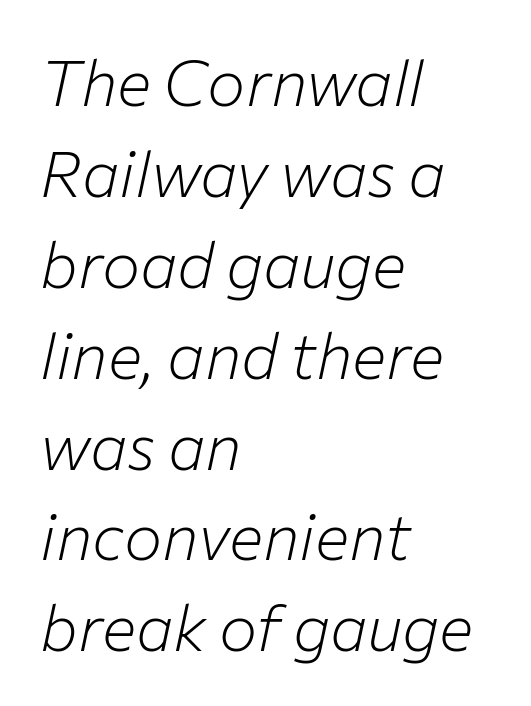
Q: Is the text bold? A: No.
Q: Is the text italic (slanted)? A: Yes, it leans right by about 12 degrees.
Q: Is the text underlined? A: No.
Q: How is the paragraph aligned? A: Left-aligned.
Q: Is the spacing between letters normal or unusually wide? A: Normal.
Q: Is the spacing between lines tight, normal or loose? A: Normal.
Q: Width (condensed, normal, or wide)? A: Normal.
Q: Stroke contrast? A: Low.
Q: x-height? A: Medium.
Q: Monospaced? A: No.
